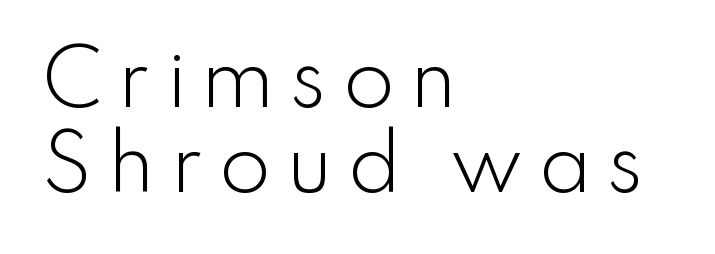
The image shows 75 px light sans-serif type, upright; set left-aligned, tight line spacing (1.13x), unusually wide letter spacing (+0.2 em), not underlined; low stroke contrast and a small x-height.
